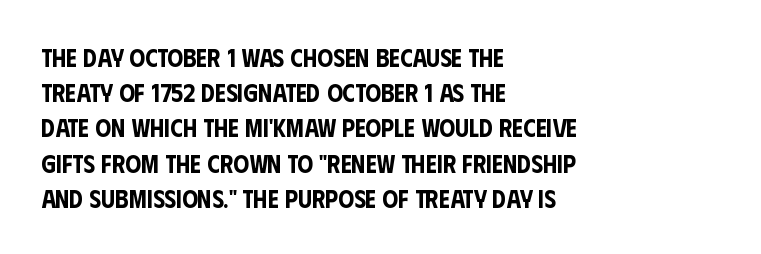
Posture: straight, roman, zero tilt. This rendering uses left alignment, leaving the right contour irregular. This sample keeps an unexceptional amount of space between lines. Bare-footed words on every line.
